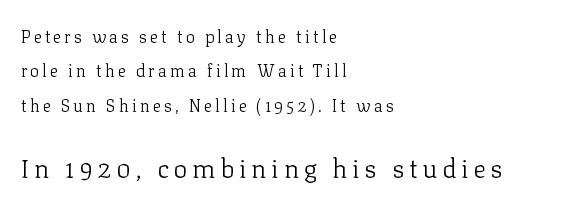
{"italic": "no", "bold": "no", "underline": "no", "align": "left", "line_spacing": "loose", "line_spacing_ratio": 2.02, "larger_block": "second", "size_ratio": 1.53, "glyph_px": 26}
